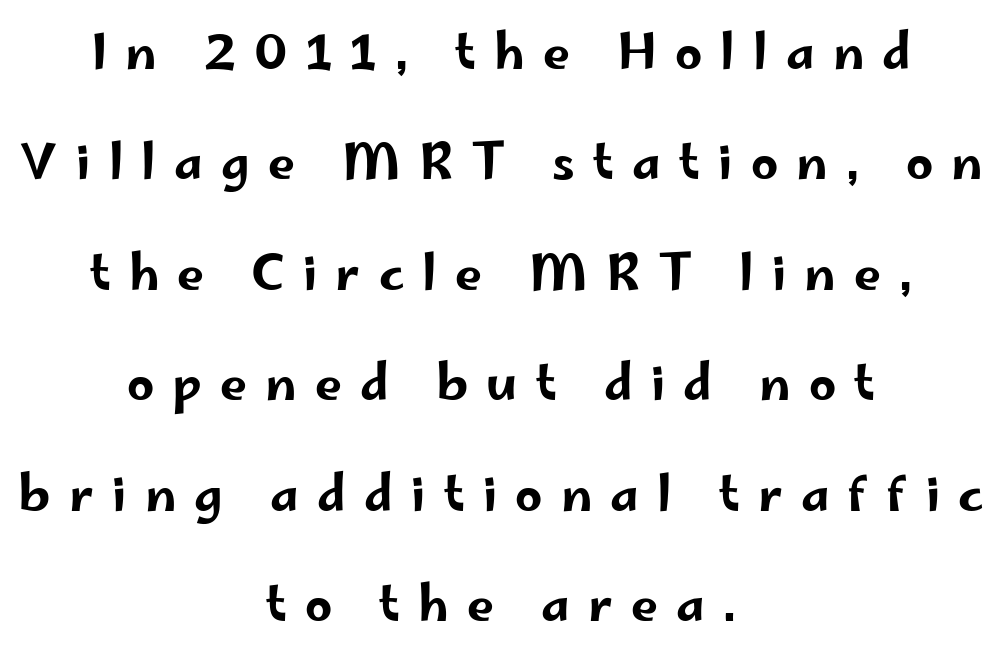
The image shows 48 px wide sans-serif type, upright; set centered, loose line spacing (2.3x), unusually wide letter spacing (+0.38 em), not underlined; low stroke contrast and a small x-height.
